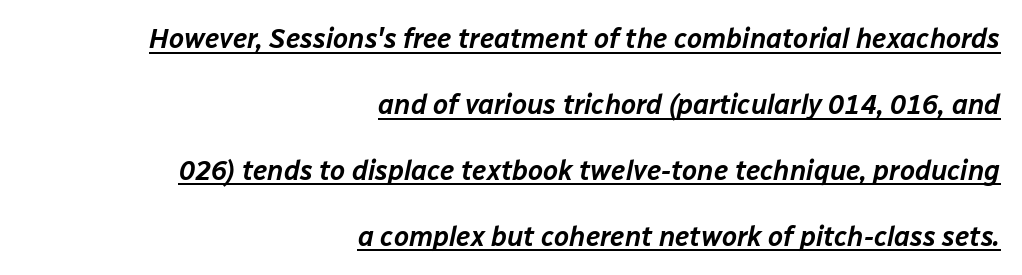
{"italic": "yes", "lean": "right", "slant_degrees": 12, "underline": "yes", "align": "right", "line_spacing": "loose", "line_spacing_ratio": 2.44, "letter_spacing": "normal", "letter_spacing_em": 0.0, "glyph_px": 27}
